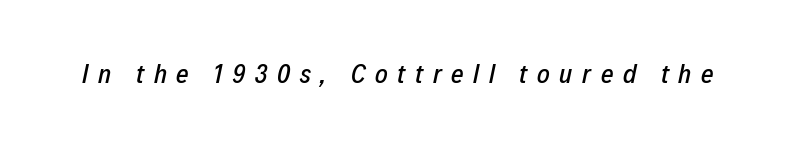
The line texture is sparse and dotted thanks to wide tracking. Check the space under the baseline: it is left empty. This sample uses an oblique cut, with every glyph tilted off the vertical.
